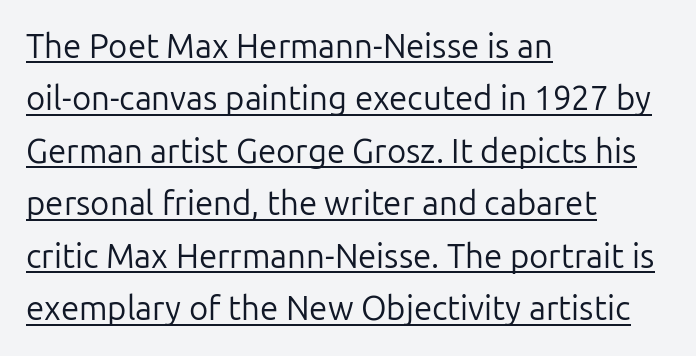
Decoration check: the copy is underlined. Type style note: lacks serifs. Look at the tracking — it's just the regular setting, nothing added. Spacing verdict: proportional, widths tailored to each character.
